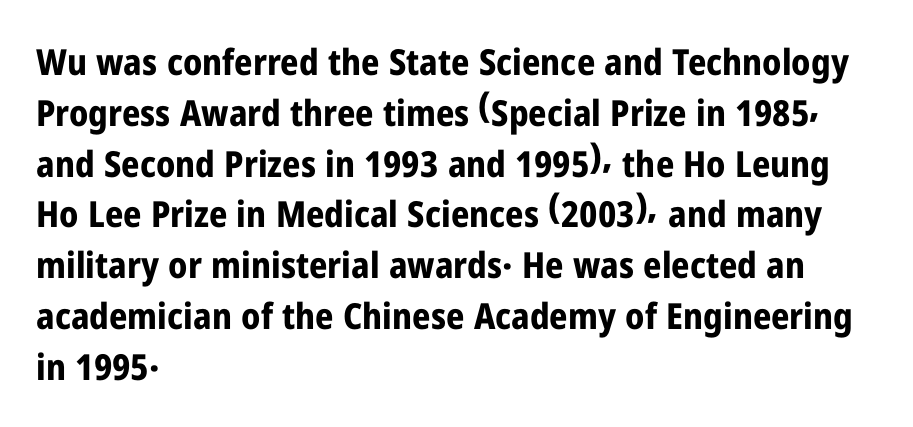
{"serif": "no", "italic": "no", "bold": "yes", "weight": "bold", "width": "condensed", "stroke_contrast": "low", "x_height": "medium", "monospaced": "no", "underline": "no", "align": "left", "line_spacing": "normal", "line_spacing_ratio": 1.41, "letter_spacing": "normal", "letter_spacing_em": 0.0, "glyph_px": 36}
